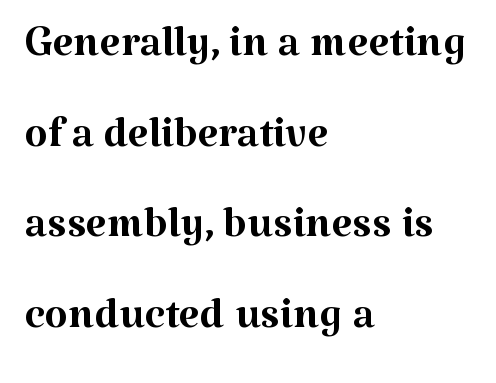
These lines are rendered in a variable-pitch font. This sample is left-justified, so line endings fall wherever the words run out. No extra ink here — the face is not bold. Observe the serifs anchoring each vertical stroke in this sample. The letters sit at their default tracking, neither squeezed nor spread.
